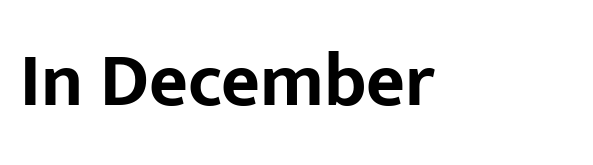
Bare-footed words on every line. A typesetter would call this zero additional tracking. Compared with an ordinary text face, these strokes are far heavier — a full bold. The glyphs in this specimen are sans serif. Character widths vary here, with narrow letters taking less room than wide ones.
